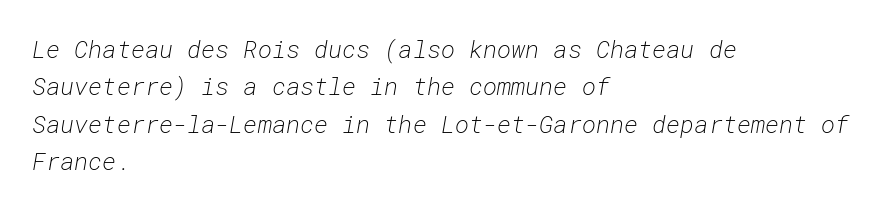
The image shows 24 px text type, italic (leaning right); set left-aligned, normal line spacing (1.56x), normal letter spacing, not underlined.
